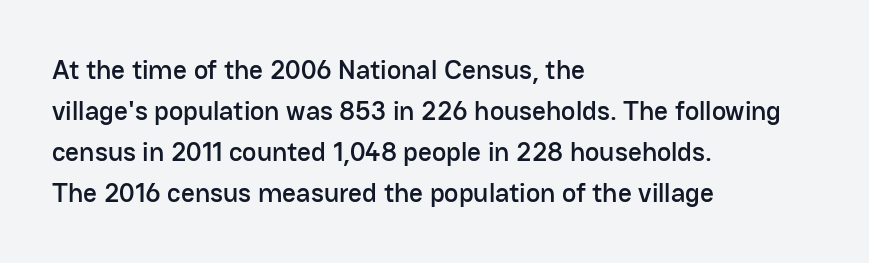
{"italic": "no", "underline": "no", "align": "left", "line_spacing": "normal", "line_spacing_ratio": 1.52, "letter_spacing": "normal", "letter_spacing_em": 0.0, "glyph_px": 27}
